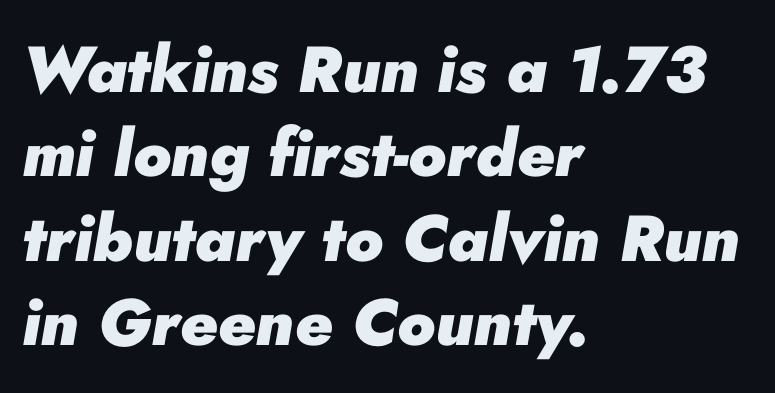
{"italic": "yes", "lean": "right", "slant_degrees": 10, "bold": "yes", "weight": "heavy", "width": "normal", "stroke_contrast": "low", "x_height": "small", "monospaced": "no", "underline": "no", "align": "left", "line_spacing": "normal", "line_spacing_ratio": 1.3, "letter_spacing": "normal", "letter_spacing_em": 0.0, "glyph_px": 65}
